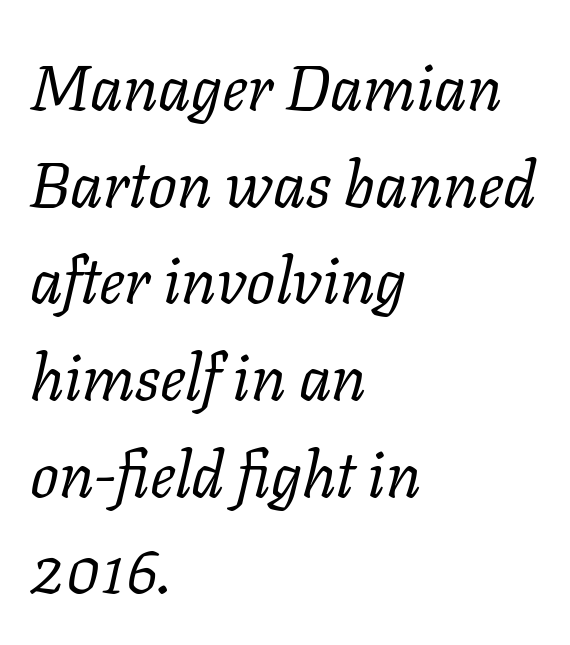
Q: Is the text bold? A: No.
Q: Is the text italic (slanted)? A: Yes, it leans right by about 11 degrees.
Q: Is the typeface a serif or a sans-serif typeface? A: Serif.
Q: Is the text underlined? A: No.
Q: How is the paragraph aligned? A: Left-aligned.
Q: Is the spacing between letters normal or unusually wide? A: Normal.
Q: Is the spacing between lines tight, normal or loose? A: Normal.
Q: Width (condensed, normal, or wide)? A: Normal.
Q: Stroke contrast? A: Low.
Q: x-height? A: Medium.
Q: Monospaced? A: No.
